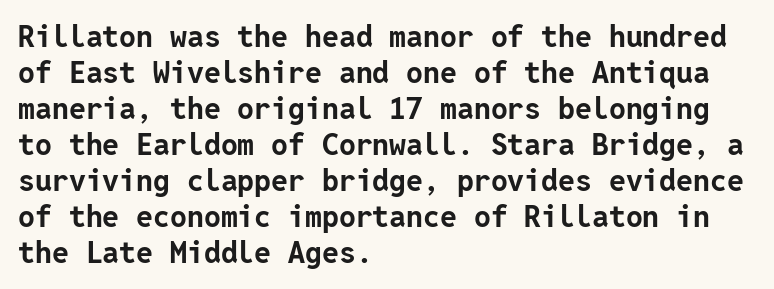
Q: Is the text bold? A: Yes.
Q: Is the text italic (slanted)? A: No, it is upright.
Q: Is the typeface a serif or a sans-serif typeface? A: Sans-serif.
Q: Is the text underlined? A: No.
Q: How is the paragraph aligned? A: Left-aligned.
Q: Is the spacing between letters normal or unusually wide? A: Normal.
Q: Width (condensed, normal, or wide)? A: Normal.
Q: Stroke contrast? A: Low.
Q: x-height? A: Medium.
